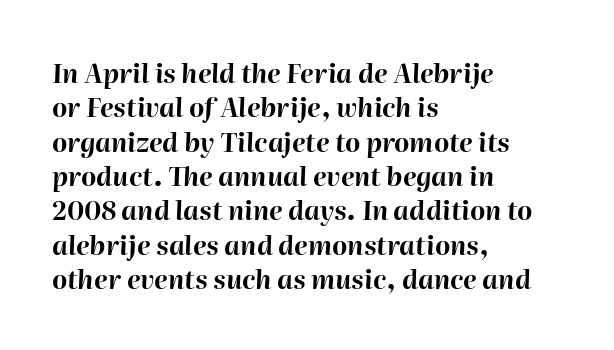
Q: Is the text bold? A: Yes.
Q: Is the text italic (slanted)? A: Yes, it leans right by about 2 degrees.
Q: Is the text underlined? A: No.
Q: How is the paragraph aligned? A: Left-aligned.
Q: Is the spacing between letters normal or unusually wide? A: Normal.
Q: Is the spacing between lines tight, normal or loose? A: Normal.
